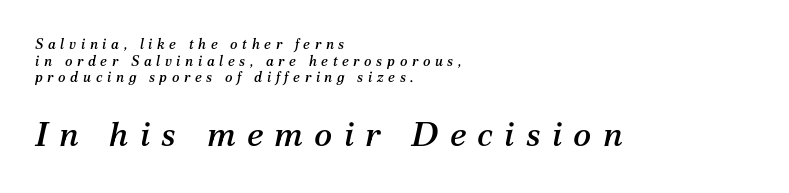
The type is letterspaced generously, with wide tracking. The rendering applies a slant to the glyphs. I'd call this a serif setting — the letters wear small feet. This rendering uses left alignment, leaving the right contour irregular.
